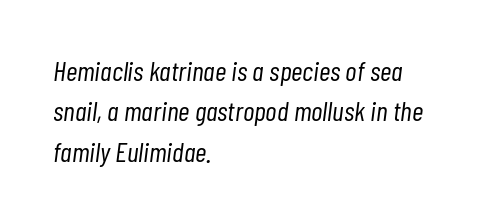
Q: Is the text bold? A: No.
Q: Is the text italic (slanted)? A: Yes, it leans right by about 7 degrees.
Q: Is the text underlined? A: No.
Q: How is the paragraph aligned? A: Left-aligned.
Q: Is the spacing between letters normal or unusually wide? A: Normal.
Q: Is the spacing between lines tight, normal or loose? A: Normal.
Q: Width (condensed, normal, or wide)? A: Condensed.
Q: Stroke contrast? A: Low.
Q: x-height? A: Medium.
Q: Monospaced? A: No.
